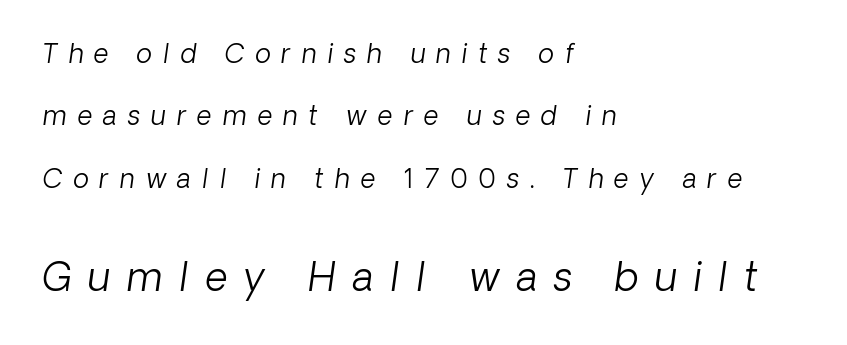
{"serif": "no", "bold": "no", "weight": "light", "width": "normal", "stroke_contrast": "low", "x_height": "medium", "monospaced": "no", "underline": "no", "align": "left", "line_spacing": "loose", "line_spacing_ratio": 2.4, "letter_spacing": "wide", "letter_spacing_em": 0.42, "larger_block": "second", "size_ratio": 1.5, "glyph_px": 39}
